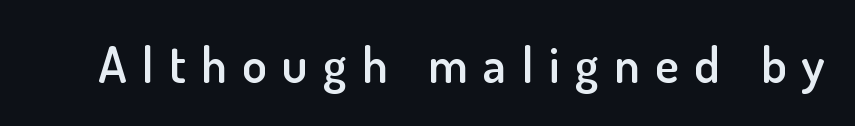
The image shows 50 px semibold sans-serif type, upright; set unusually wide letter spacing (+0.31 em), not underlined; low stroke contrast and a small x-height.
